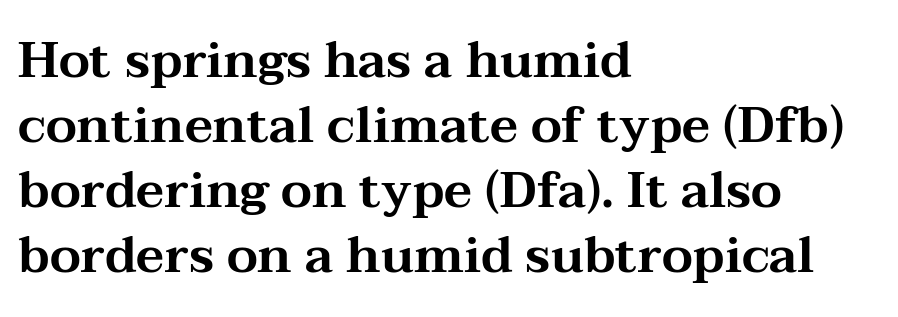
Each new line begins a customary step beneath the previous one. This rendering features lettering with no underline. Short and long lines alike share a common starting point at left. The letters sit at their default tracking, neither squeezed nor spread.
